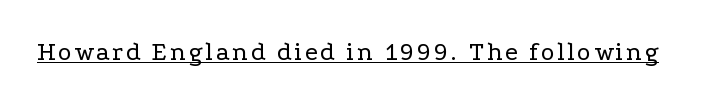
Notice how a bar underscores the lettering throughout. This is not heavy type; no bold has been used. The font's upright variant was chosen for this text.
